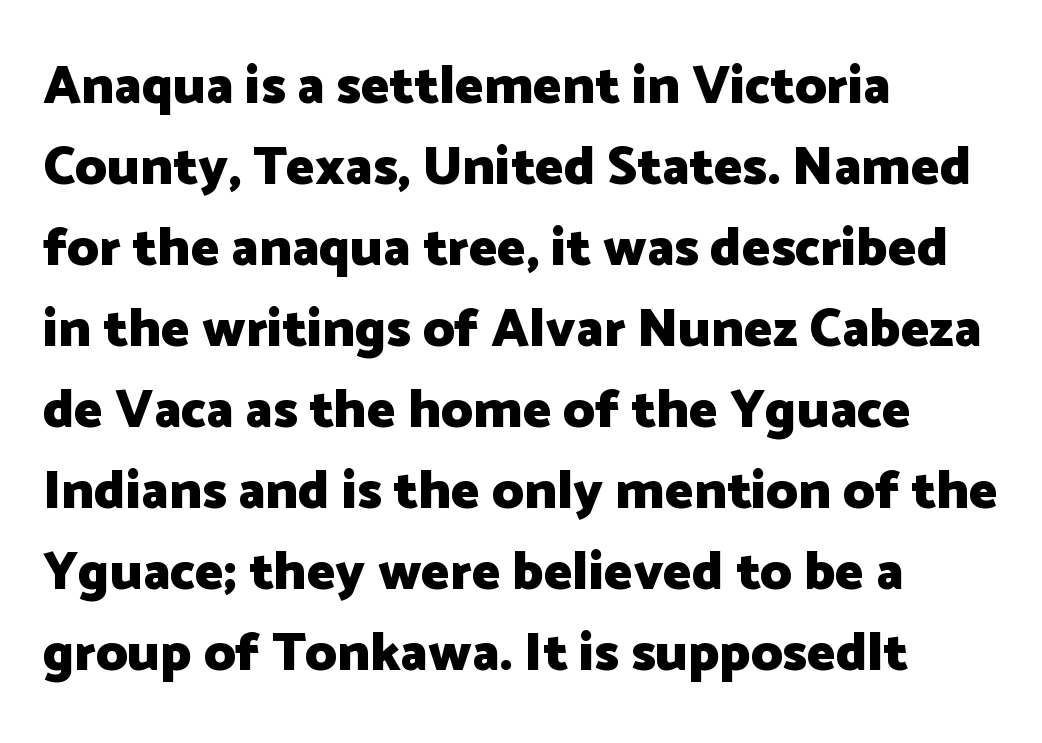
Which margin do the lines hug? The left one — the right edge is uneven. Quick note: interline space is typical. The baseline area is clear. Varying glyph widths throughout — classic text-font behaviour.
